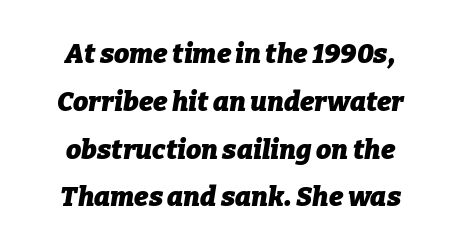
Q: Is the text bold? A: Yes.
Q: Is the text italic (slanted)? A: Yes, it leans right by about 9 degrees.
Q: Is the text underlined? A: No.
Q: Is the spacing between letters normal or unusually wide? A: Normal.
